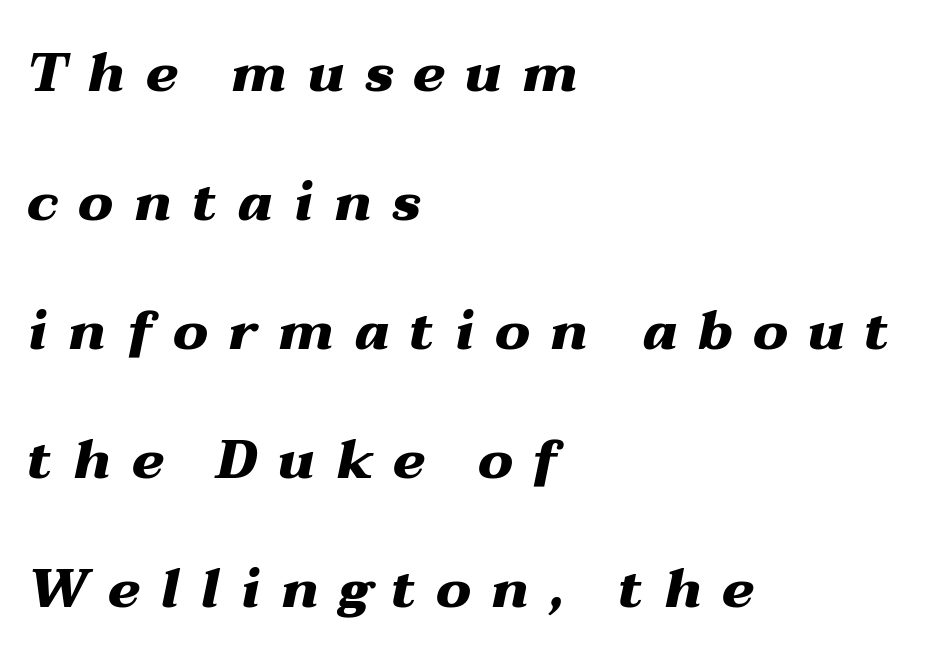
The image shows 54 px heavy, wide type, italic (leaning right); set left-aligned, loose line spacing (2.39x), unusually wide letter spacing (+0.37 em), not underlined; medium stroke contrast and a medium x-height.
